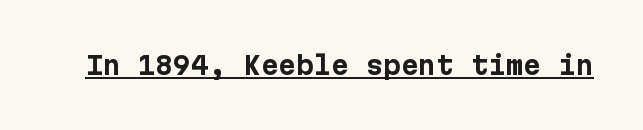
The face used here appears with an underline applied. Nope, not italic — everything's standing straight. This is heavy type, rendered in bold. Nobody touched the tracking dial on this one.
